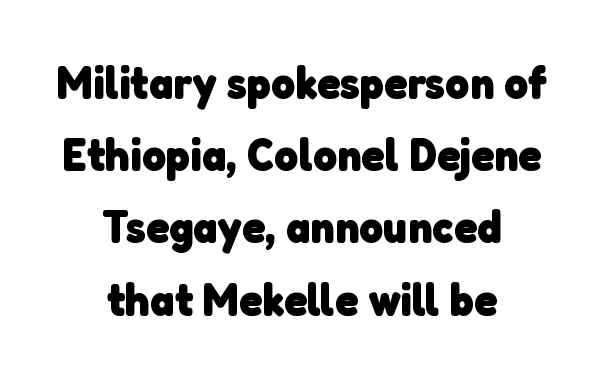
{"serif": "no", "bold": "yes", "weight": "heavy", "width": "normal", "stroke_contrast": "low", "x_height": "medium", "monospaced": "no", "underline": "no", "align": "center", "line_spacing": "normal", "line_spacing_ratio": 1.57, "letter_spacing": "normal", "letter_spacing_em": 0.0, "glyph_px": 46}
